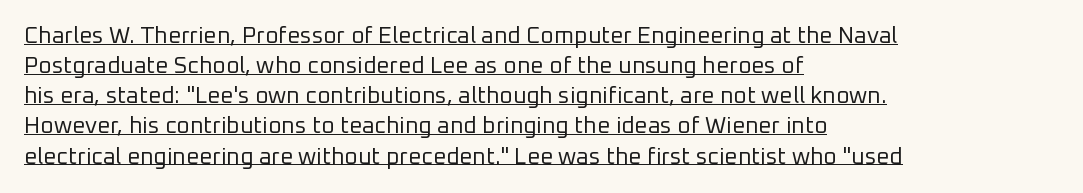
Q: Is the text bold? A: No.
Q: Is the text italic (slanted)? A: No, it is upright.
Q: Is the text underlined? A: Yes.
Q: How is the paragraph aligned? A: Left-aligned.
Q: Is the spacing between letters normal or unusually wide? A: Normal.
Q: Is the spacing between lines tight, normal or loose? A: Normal.
